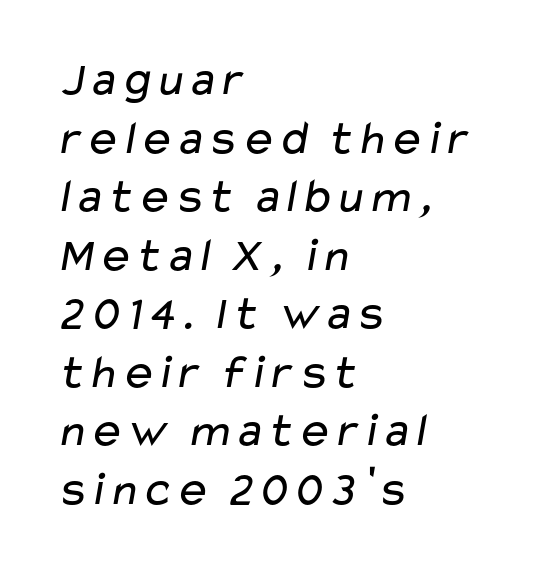
The image shows 48 px regular-weight, wide sans-serif type; set left-aligned, line spacing 1.22x, normal letter spacing, not underlined; low stroke contrast and a medium x-height.
